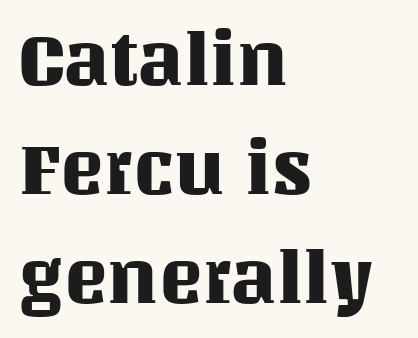
Q: Is the text italic (slanted)? A: No, it is upright.
Q: Is the text underlined? A: No.
Q: How is the paragraph aligned? A: Left-aligned.
Q: Is the spacing between letters normal or unusually wide? A: Normal.
Q: Is the spacing between lines tight, normal or loose? A: Normal.
Q: Width (condensed, normal, or wide)? A: Normal.
Q: Stroke contrast? A: Medium.
Q: x-height? A: Large.
Q: Monospaced? A: No.
